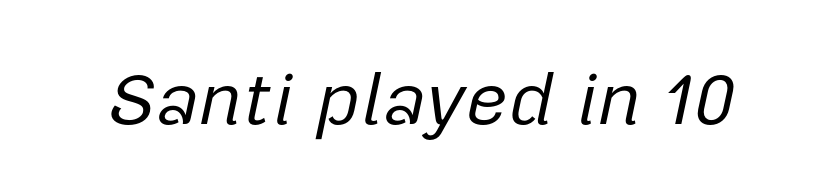
The image shows 74 px regular-weight type, italic (leaning right); set normal letter spacing, not underlined; low stroke contrast and a medium x-height.
